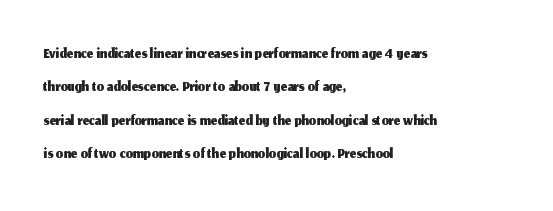
Q: Is the text italic (slanted)? A: No, it is upright.
Q: Is the text underlined? A: No.
Q: How is the paragraph aligned? A: Left-aligned.
Q: Is the spacing between letters normal or unusually wide? A: Normal.
Q: Is the spacing between lines tight, normal or loose? A: Normal.
